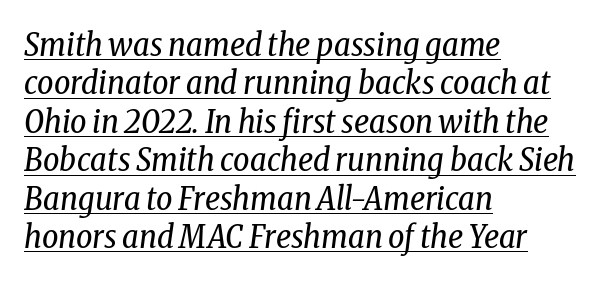
Each letter keeps its own natural width here, so spacing adapts to shape. Stroke terminals: seriffed. The typography opts for an oblique posture over an upright one. The string is rendered with underlining switched on. Default kerning and tracking; the words read as compact shapes.
